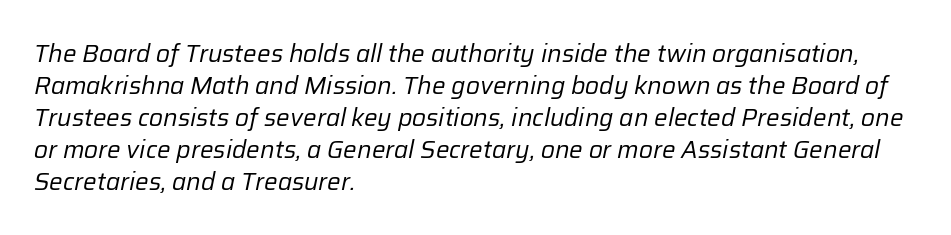
Q: Is the text bold? A: No.
Q: Is the text italic (slanted)? A: Yes, it leans right by about 12 degrees.
Q: Is the text underlined? A: No.
Q: How is the paragraph aligned? A: Left-aligned.
Q: Is the spacing between letters normal or unusually wide? A: Normal.
Q: Is the spacing between lines tight, normal or loose? A: Normal.
